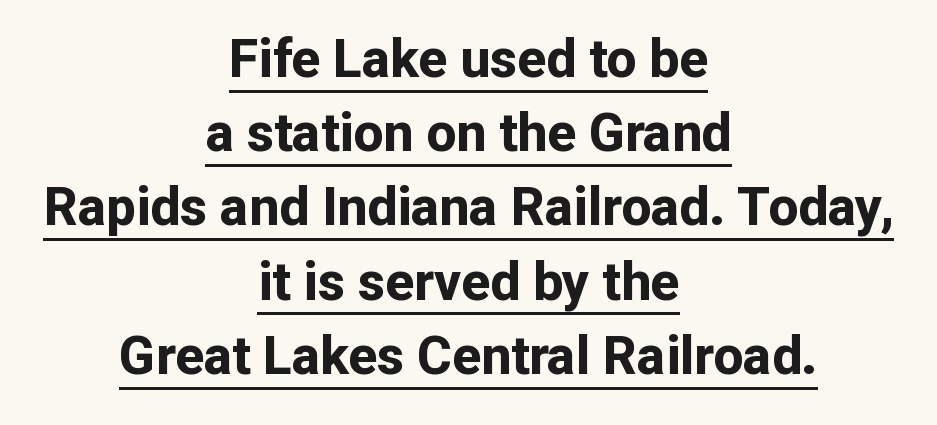
The image shows 53 px bold sans-serif type, upright; set centered, normal line spacing (1.4x), normal letter spacing, underlined; low stroke contrast and a medium x-height.
